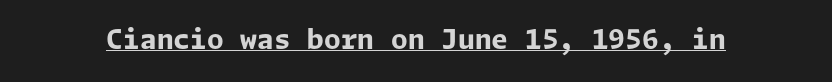
Q: Is the text bold? A: Yes.
Q: Is the text italic (slanted)? A: No, it is upright.
Q: Is the text underlined? A: Yes.
Q: Is the spacing between letters normal or unusually wide? A: Normal.
